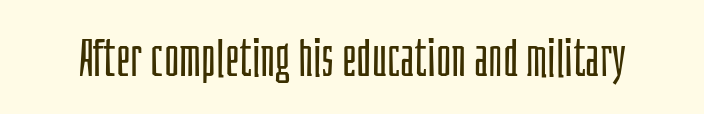
The image shows 52 px light, condensed sans-serif type, upright; set normal letter spacing, not underlined; low stroke contrast and a large x-height.
